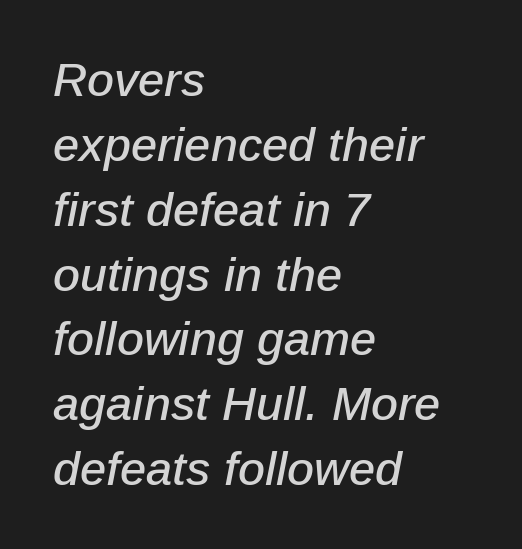
The image shows 47 px text type, italic (leaning right); set left-aligned, normal line spacing (1.38x), normal letter spacing, not underlined; low stroke contrast and a medium x-height.
